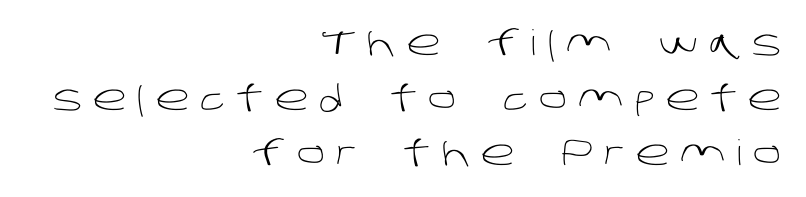
Q: Is the text bold? A: No.
Q: Is the typeface a serif or a sans-serif typeface? A: Sans-serif.
Q: Is the text underlined? A: No.
Q: How is the paragraph aligned? A: Right-aligned.
Q: Is the spacing between letters normal or unusually wide? A: Unusually wide.
Q: Is the spacing between lines tight, normal or loose? A: Normal.
Q: Width (condensed, normal, or wide)? A: Normal.
Q: Stroke contrast? A: Low.
Q: x-height? A: Large.
Q: Monospaced? A: No.
